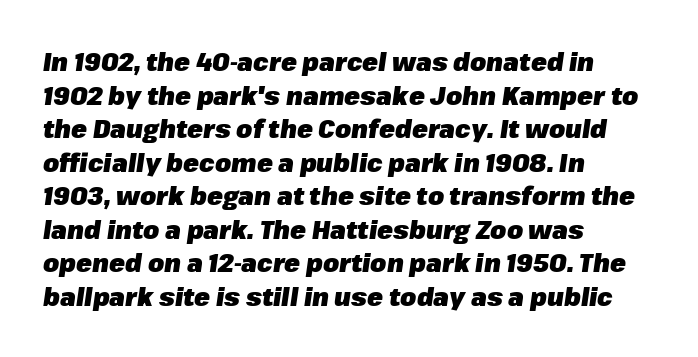
Q: Is the text bold? A: Yes.
Q: Is the text italic (slanted)? A: Yes, it leans right by about 8 degrees.
Q: Is the text underlined? A: No.
Q: How is the paragraph aligned? A: Left-aligned.
Q: Is the spacing between letters normal or unusually wide? A: Normal.
Q: Is the spacing between lines tight, normal or loose? A: Normal.
